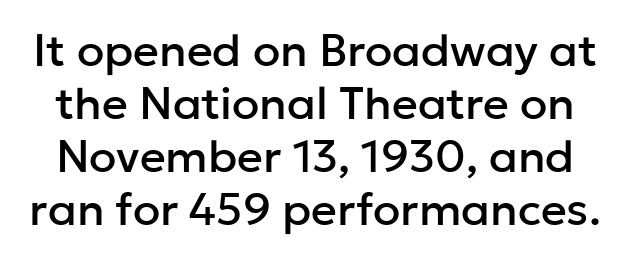
Q: Is the text italic (slanted)? A: No, it is upright.
Q: Is the typeface a serif or a sans-serif typeface? A: Sans-serif.
Q: Is the text underlined? A: No.
Q: Is the spacing between letters normal or unusually wide? A: Normal.
Q: Width (condensed, normal, or wide)? A: Normal.
Q: Stroke contrast? A: Low.
Q: x-height? A: Medium.
Q: Monospaced? A: No.
